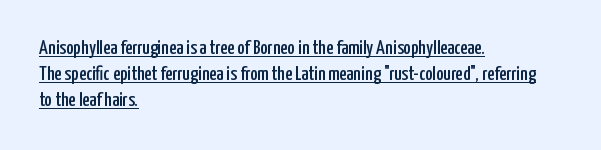
{"italic": "no", "underline": "yes", "align": "left", "line_spacing": "normal", "line_spacing_ratio": 1.31, "letter_spacing": "normal", "letter_spacing_em": 0.0, "glyph_px": 20}
